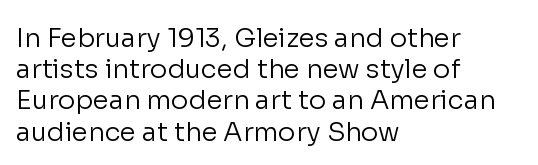
The image shows 26 px text type, upright; set left-aligned, line spacing 1.2x, normal letter spacing, not underlined.
